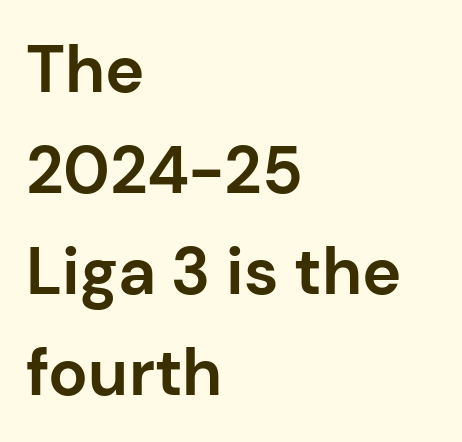
Q: Is the text bold? A: Yes.
Q: Is the text italic (slanted)? A: No, it is upright.
Q: Is the typeface a serif or a sans-serif typeface? A: Sans-serif.
Q: Is the text underlined? A: No.
Q: How is the paragraph aligned? A: Left-aligned.
Q: Is the spacing between letters normal or unusually wide? A: Normal.
Q: Is the spacing between lines tight, normal or loose? A: Normal.
Q: Width (condensed, normal, or wide)? A: Normal.
Q: Stroke contrast? A: Low.
Q: x-height? A: Medium.
Q: Monospaced? A: No.
